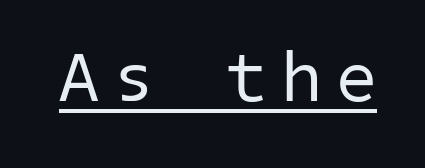
Q: Is the text bold? A: No.
Q: Is the typeface a serif or a sans-serif typeface? A: Sans-serif.
Q: Is the text underlined? A: Yes.
Q: Is the spacing between letters normal or unusually wide? A: Unusually wide.
Q: Width (condensed, normal, or wide)? A: Normal.
Q: Stroke contrast? A: Low.
Q: x-height? A: Medium.
